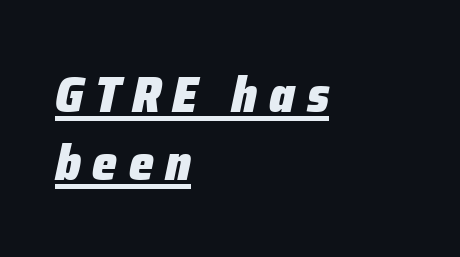
Q: Is the text bold? A: Yes.
Q: Is the text italic (slanted)? A: Yes, it leans right by about 12 degrees.
Q: Is the text underlined? A: Yes.
Q: How is the paragraph aligned? A: Left-aligned.
Q: Is the spacing between letters normal or unusually wide? A: Unusually wide.
Q: Is the spacing between lines tight, normal or loose? A: Normal.
Q: Width (condensed, normal, or wide)? A: Normal.
Q: Stroke contrast? A: Low.
Q: x-height? A: Medium.
Q: Monospaced? A: No.
